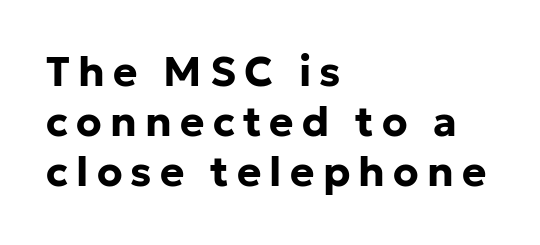
{"serif": "no", "italic": "no", "bold": "yes", "weight": "bold", "width": "normal", "stroke_contrast": "low", "x_height": "medium", "monospaced": "no", "underline": "no", "align": "left", "line_spacing_ratio": 1.22, "letter_spacing": "wide", "letter_spacing_em": 0.2, "glyph_px": 41}
